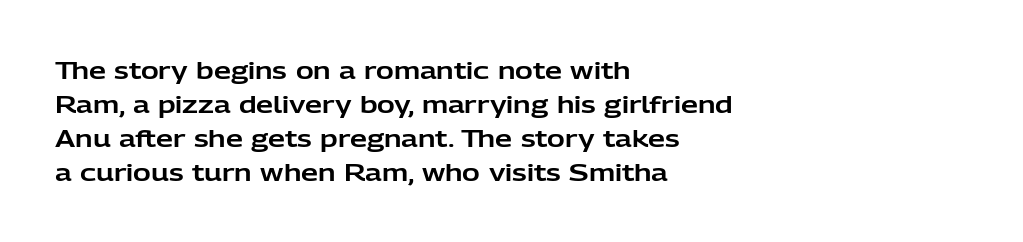
The image shows 24 px text type, upright; set left-aligned, normal line spacing (1.41x), normal letter spacing, not underlined.
